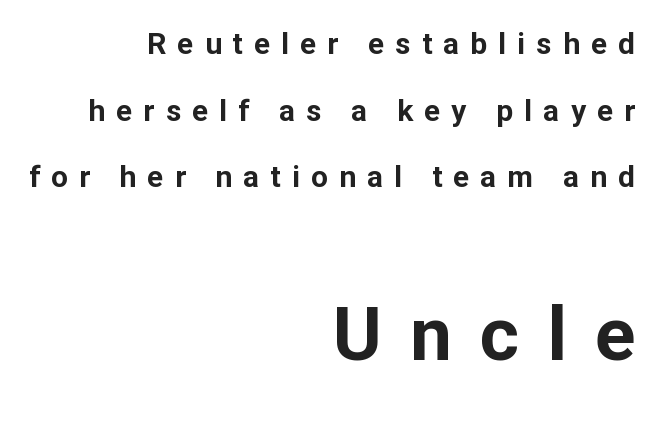
The image shows 75 px bold sans-serif type, upright; set right-aligned, loose line spacing (2.22x), unusually wide letter spacing (+0.37 em), not underlined; the second (bottom) block is 2.5x larger; low stroke contrast and a medium x-height.
